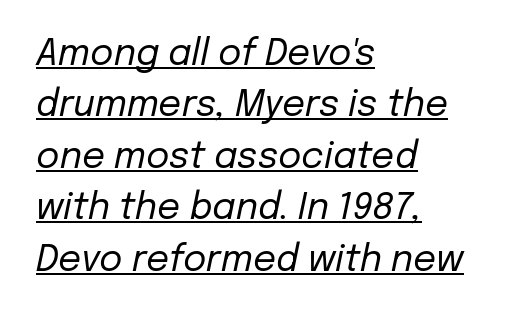
The image shows 36 px regular-weight type, italic (leaning right); set left-aligned, normal line spacing (1.43x), normal letter spacing, underlined; low stroke contrast and a medium x-height.
